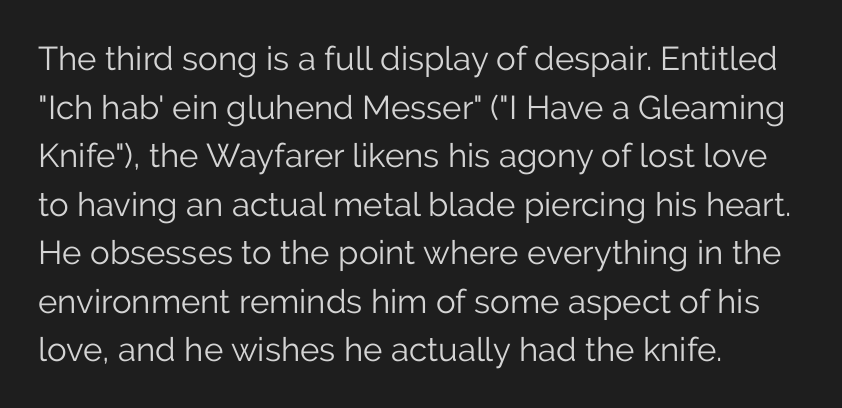
Q: Is the text bold? A: No.
Q: Is the text italic (slanted)? A: No, it is upright.
Q: Is the typeface a serif or a sans-serif typeface? A: Sans-serif.
Q: Is the text underlined? A: No.
Q: How is the paragraph aligned? A: Left-aligned.
Q: Is the spacing between letters normal or unusually wide? A: Normal.
Q: Is the spacing between lines tight, normal or loose? A: Normal.
Q: Width (condensed, normal, or wide)? A: Normal.
Q: Stroke contrast? A: Low.
Q: x-height? A: Medium.
Q: Monospaced? A: No.
